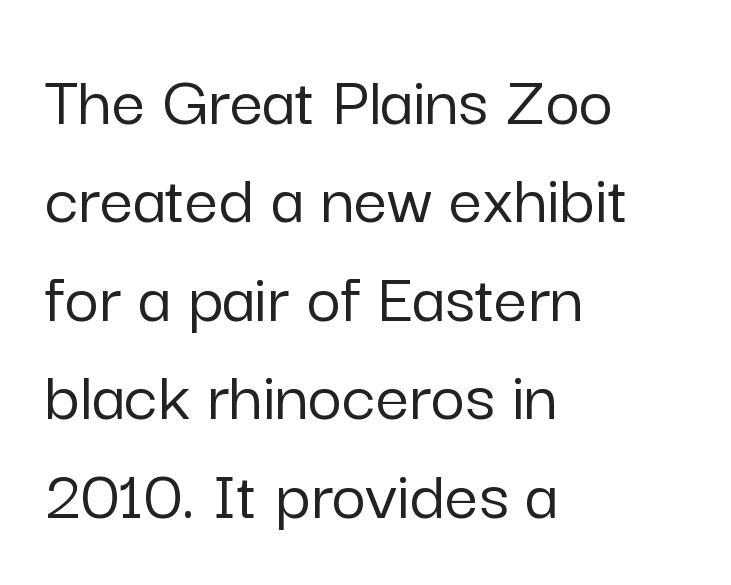
Think of a printed novel: that variable character pitch is what you see here. The font's upright variant was chosen for this text. Horizontally, the lines are justified to the leading edge only. Honestly, the letter spacing is just normal — you wouldn't notice it. The string is rendered with underlining switched off. The designer went with a sans here, leaving each stem footless.
